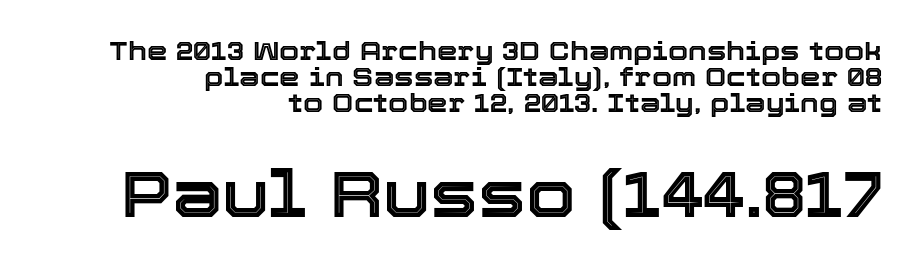
Scale increases going downward across the two blocks. Cramped leading. Underline: absent. You could call the tracking neutral — neither tight nor loose. Visually the block forms a straight wall on the right and a jagged coastline on the left. Do the characters align in a grid? No, the font is proportional.
